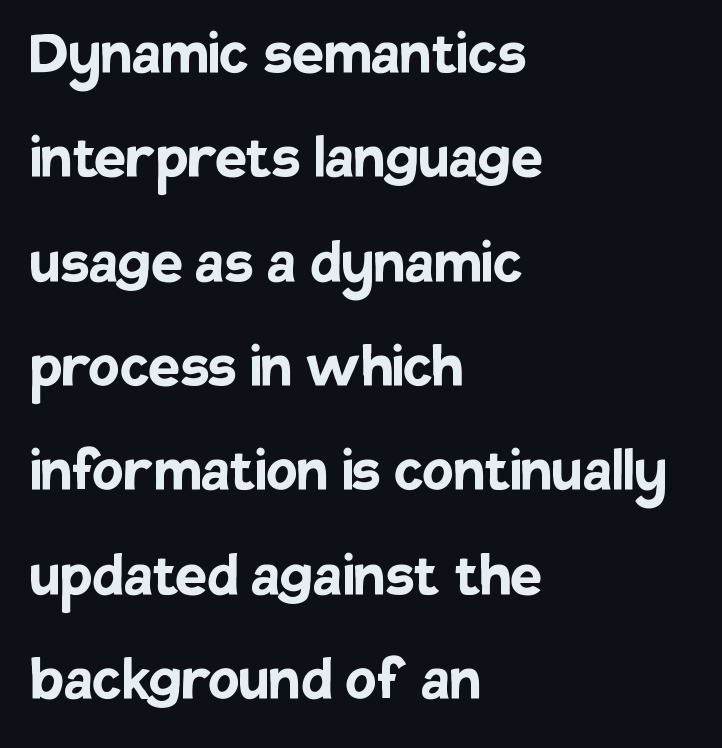
The lines sit at an ordinary, default distance from one another. Short note: letters normally spaced. Type style note: lacks serifs. I'd describe the lettering as bold — thick and assertive. Just letters on the line, the space beneath them empty. Do the letters lean? They stand straight.
